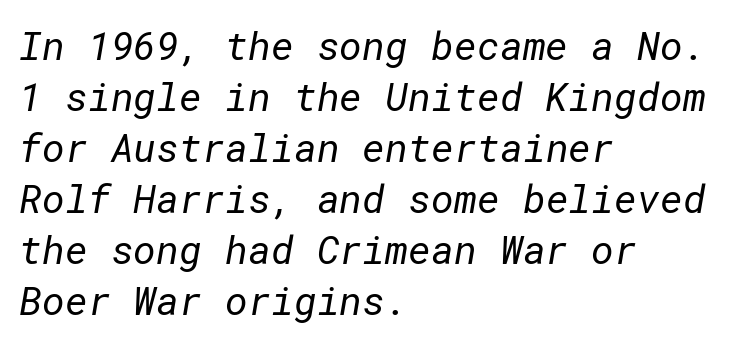
Q: Is the text bold? A: No.
Q: Is the typeface a serif or a sans-serif typeface? A: Sans-serif.
Q: Is the text underlined? A: No.
Q: How is the paragraph aligned? A: Left-aligned.
Q: Is the spacing between letters normal or unusually wide? A: Normal.
Q: Is the spacing between lines tight, normal or loose? A: Normal.
Q: Width (condensed, normal, or wide)? A: Normal.
Q: Stroke contrast? A: Low.
Q: x-height? A: Medium.
